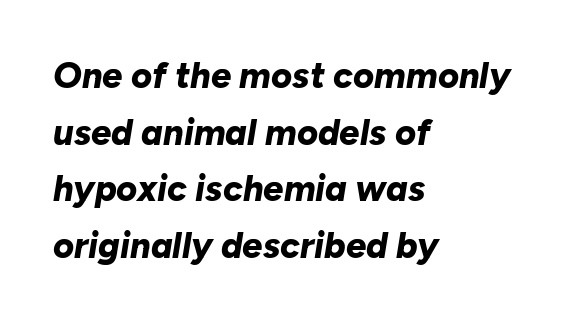
{"italic": "yes", "lean": "right", "slant_degrees": 10, "bold": "yes", "weight": "bold", "width": "normal", "stroke_contrast": "low", "x_height": "medium", "monospaced": "no", "underline": "no", "align": "left", "line_spacing": "normal", "line_spacing_ratio": 1.57, "letter_spacing": "normal", "letter_spacing_em": 0.0, "glyph_px": 36}
